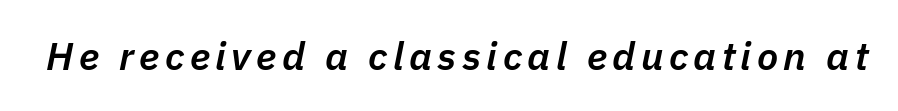
Clear beneath every line of the passage. Each glyph is drawn with semibold strokes, heavier than normal yet not fully bold. Spacing verdict: proportional, widths tailored to each character. Style check: oblique.
